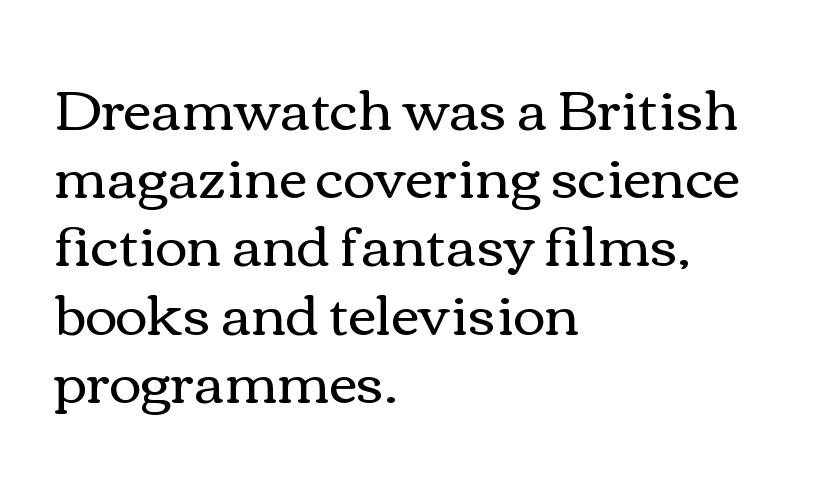
The passage is arranged the way most books set body copy — flush left. Proportional: the letters do not fall into vertical columns. It's the straight-up-and-down kind of type. Weight: regular or lighter.
